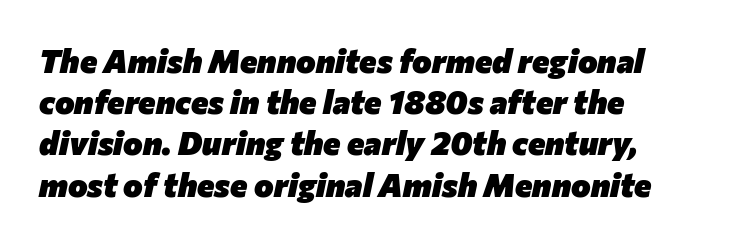
{"italic": "yes", "lean": "right", "slant_degrees": 12, "bold": "yes", "weight": "heavy", "width": "normal", "stroke_contrast": "low", "x_height": "medium", "monospaced": "no", "underline": "no", "align": "left", "line_spacing": "normal", "line_spacing_ratio": 1.25, "letter_spacing": "normal", "letter_spacing_em": 0.0, "glyph_px": 33}
